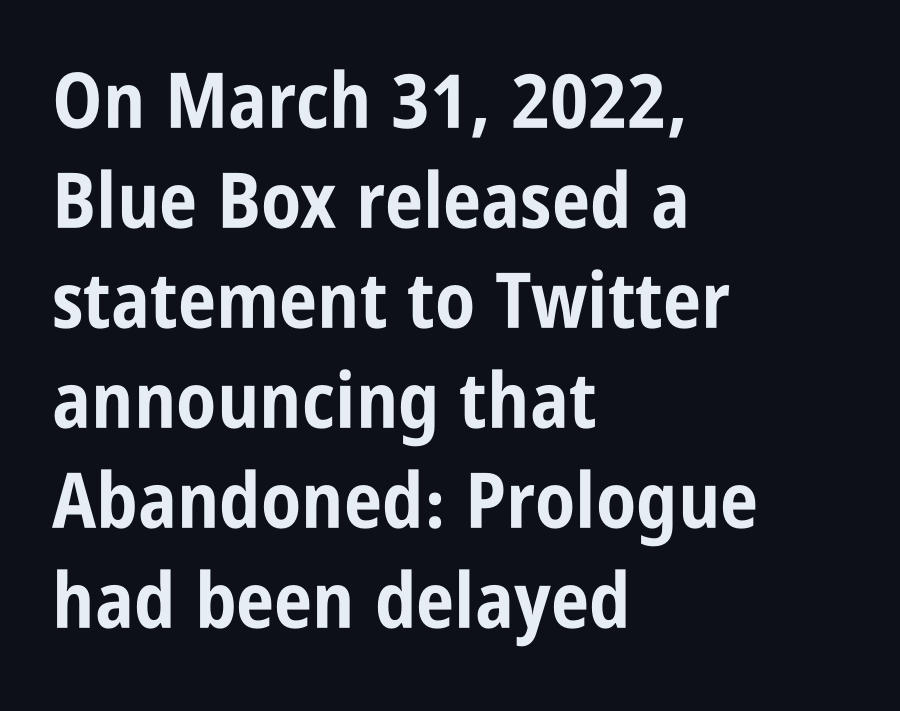
Spacing verdict: proportional, widths tailored to each character. Interline gaps are of average width in this sample. Caption: multi-line text, flush left, ragged right. The text was rendered using a sans face with plain stroke endings.
